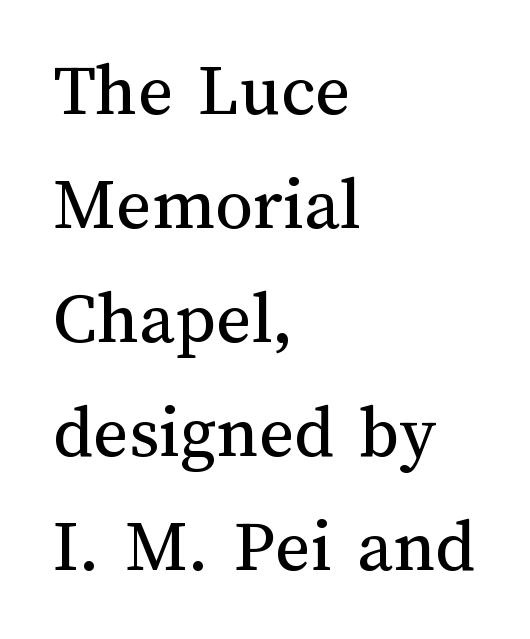
The image shows 76 px regular-weight type, upright; set left-aligned, normal line spacing (1.5x), normal letter spacing, not underlined; medium stroke contrast and a medium x-height.
